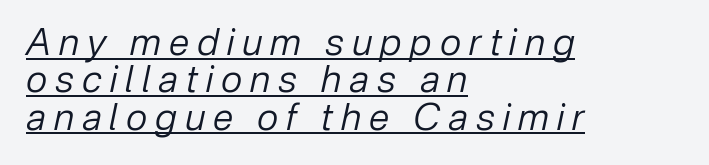
Q: Is the text bold? A: No.
Q: Is the text italic (slanted)? A: Yes, it leans right by about 12 degrees.
Q: Is the text underlined? A: Yes.
Q: How is the paragraph aligned? A: Left-aligned.
Q: Is the spacing between letters normal or unusually wide? A: Unusually wide.
Q: Is the spacing between lines tight, normal or loose? A: Tight.
Q: Width (condensed, normal, or wide)? A: Normal.
Q: Stroke contrast? A: Low.
Q: x-height? A: Medium.
Q: Monospaced? A: No.
